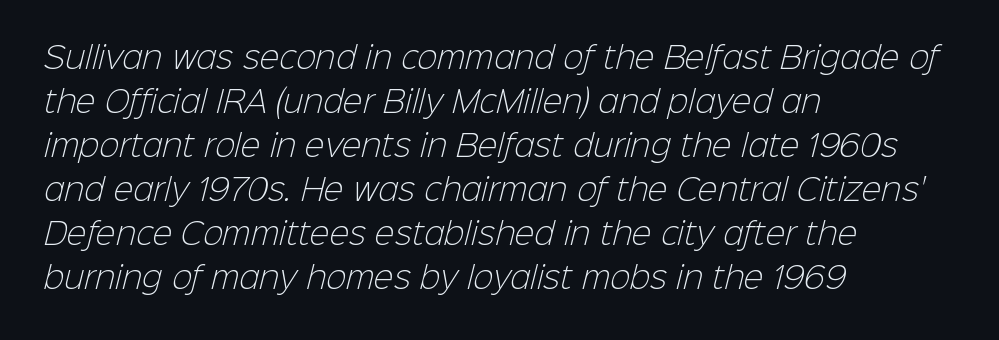
{"serif": "no", "bold": "no", "weight": "light", "width": "normal", "stroke_contrast": "low", "x_height": "medium", "monospaced": "no", "underline": "no", "align": "left", "line_spacing": "normal", "line_spacing_ratio": 1.47, "letter_spacing": "normal", "letter_spacing_em": 0.0, "glyph_px": 30}
